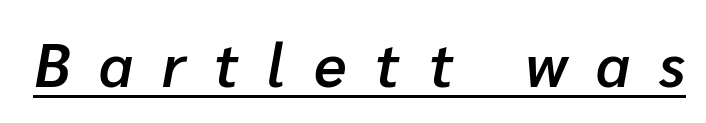
The rendering uses natural spacing where letterforms have individual widths. The strokes are fattened partway — semibold, not bold. Students, observe the line beneath the letters — that is underlining. Yep, that's italic — everything's leaning. Between one letter and the next there's a generous, obvious gap.
